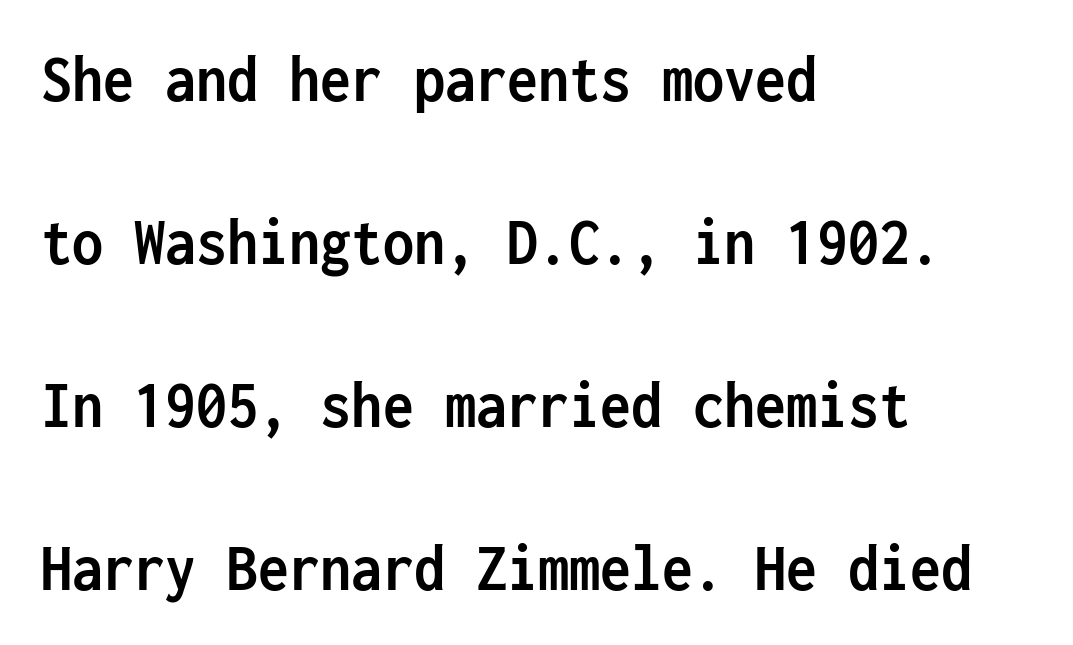
{"serif": "no", "italic": "no", "bold": "yes", "weight": "semibold", "width": "condensed", "stroke_contrast": "low", "x_height": "medium", "monospaced": "yes", "underline": "no", "align": "left", "line_spacing": "loose", "line_spacing_ratio": 2.36, "letter_spacing": "normal", "letter_spacing_em": 0.0, "glyph_px": 69}
